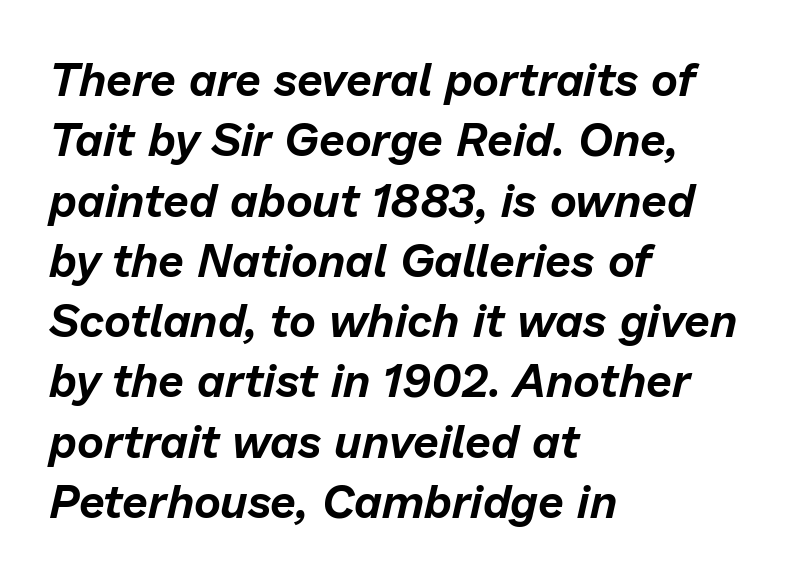
Q: Is the text italic (slanted)? A: Yes, it leans right by about 13 degrees.
Q: Is the text underlined? A: No.
Q: How is the paragraph aligned? A: Left-aligned.
Q: Is the spacing between letters normal or unusually wide? A: Normal.
Q: Is the spacing between lines tight, normal or loose? A: Normal.
Q: Width (condensed, normal, or wide)? A: Normal.
Q: Stroke contrast? A: Low.
Q: x-height? A: Medium.
Q: Monospaced? A: No.
